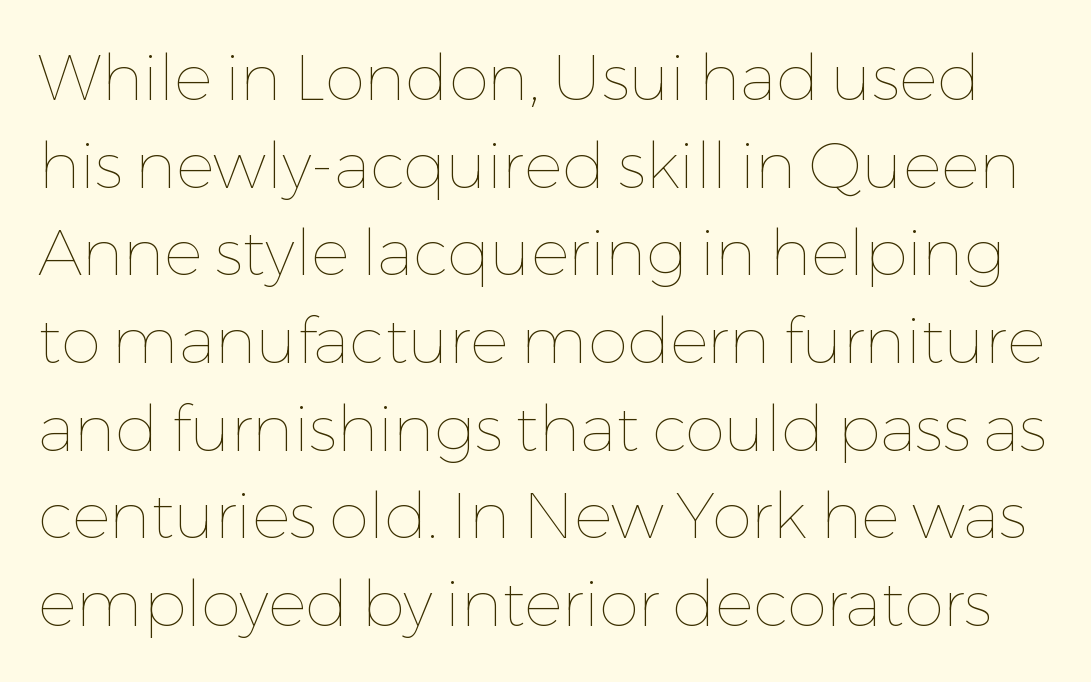
{"italic": "no", "bold": "no", "weight": "thin", "width": "normal", "stroke_contrast": "low", "x_height": "medium", "monospaced": "no", "underline": "no", "line_spacing": "normal", "line_spacing_ratio": 1.37, "letter_spacing": "normal", "letter_spacing_em": 0.0, "glyph_px": 64}
